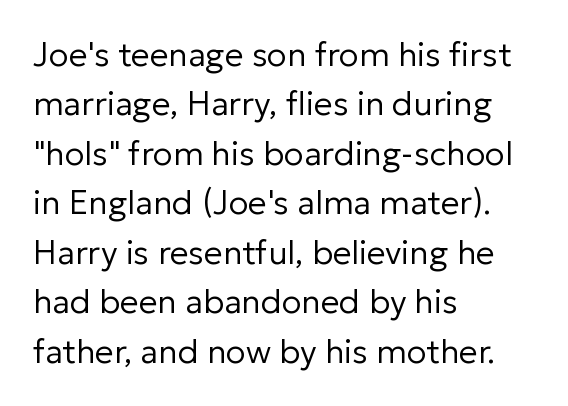
Normally led — the rows are evenly, conventionally spaced. Compared with a typical body face, this is equally light or lighter still. Is this a sans? Yes — the strokes have no serifs. The tracking reads as untouched default to a designer's eye.
